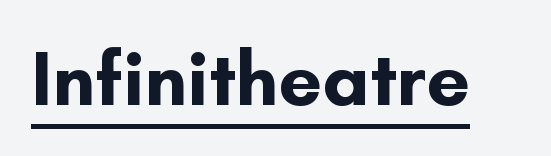
{"serif": "no", "italic": "no", "bold": "yes", "weight": "bold", "width": "normal", "stroke_contrast": "low", "x_height": "small", "monospaced": "no", "underline": "yes", "letter_spacing": "normal", "letter_spacing_em": 0.0, "glyph_px": 77}
